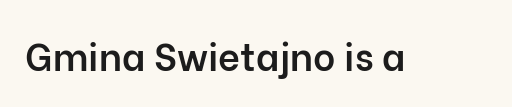
The image shows 38 px semibold sans-serif type, upright; set normal letter spacing, not underlined; low stroke contrast and a medium x-height.
